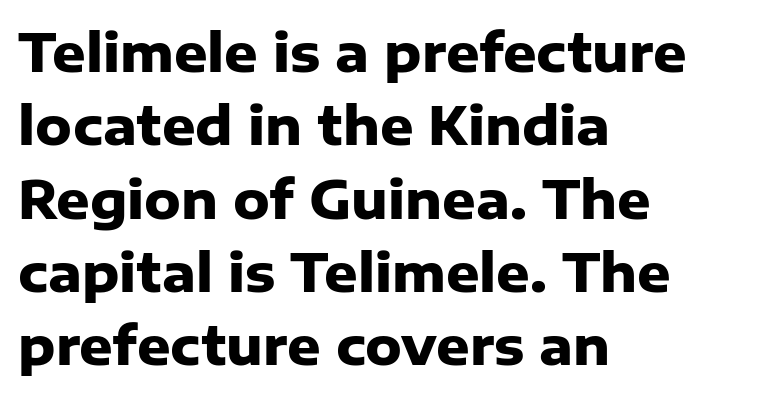
Q: Is the text bold? A: Yes.
Q: Is the text italic (slanted)? A: No, it is upright.
Q: Is the typeface a serif or a sans-serif typeface? A: Sans-serif.
Q: Is the text underlined? A: No.
Q: How is the paragraph aligned? A: Left-aligned.
Q: Is the spacing between letters normal or unusually wide? A: Normal.
Q: Is the spacing between lines tight, normal or loose? A: Normal.
Q: Width (condensed, normal, or wide)? A: Normal.
Q: Stroke contrast? A: Low.
Q: x-height? A: Medium.
Q: Monospaced? A: No.
